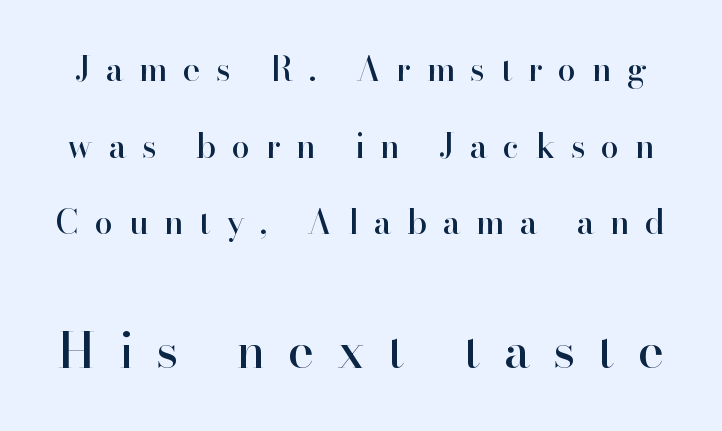
{"serif": "yes", "italic": "no", "width": "normal", "stroke_contrast": "high", "x_height": "small", "monospaced": "no", "underline": "no", "line_spacing": "loose", "line_spacing_ratio": 2.32, "letter_spacing": "wide", "letter_spacing_em": 0.47, "larger_block": "second", "size_ratio": 1.48, "glyph_px": 49}
